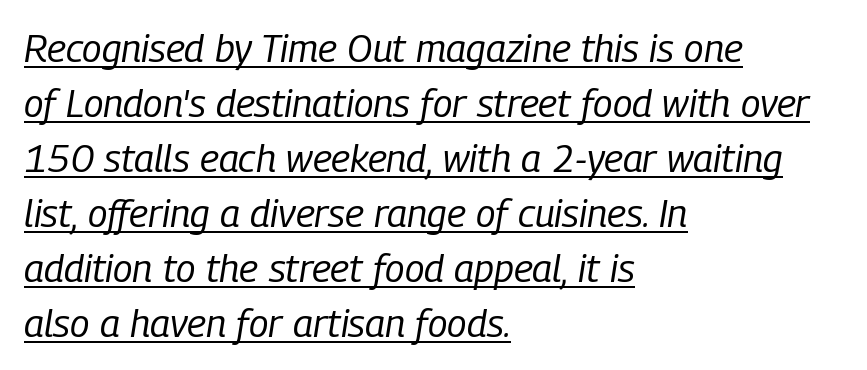
Where is the straight margin? On the left. This is oblique type, the kind used for emphasis or titles. Weight: regular or lighter. Summary of vertical rhythm: regular, with standard interline spacing. Looks like regular typesetting: each glyph gets only the width it needs.
